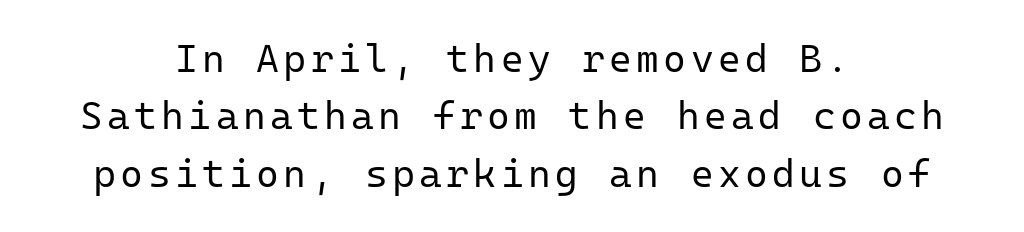
Q: Is the text bold? A: No.
Q: Is the text italic (slanted)? A: No, it is upright.
Q: Is the typeface a serif or a sans-serif typeface? A: Sans-serif.
Q: Is the text underlined? A: No.
Q: How is the paragraph aligned? A: Centered.
Q: Is the spacing between lines tight, normal or loose? A: Normal.
Q: Width (condensed, normal, or wide)? A: Normal.
Q: Stroke contrast? A: Low.
Q: x-height? A: Medium.
Q: Monospaced? A: Yes.
